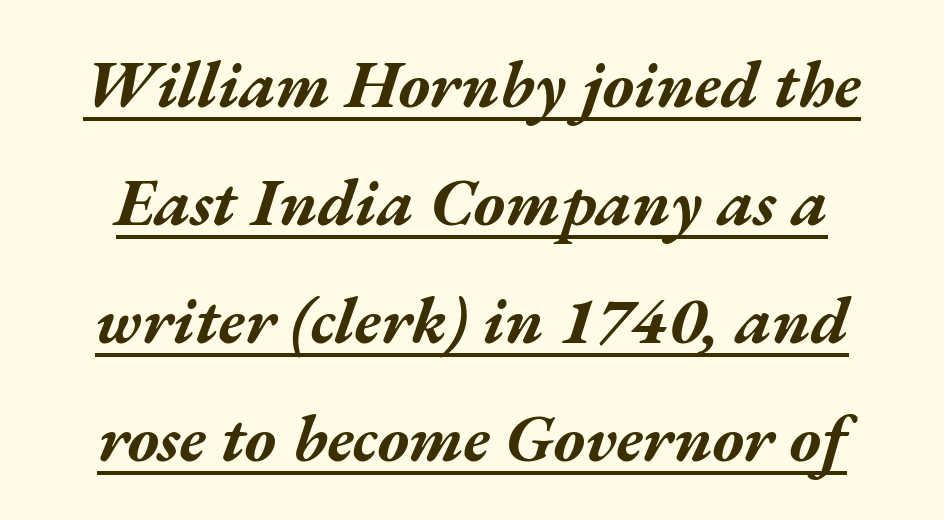
{"italic": "yes", "lean": "right", "slant_degrees": 17, "bold": "yes", "weight": "bold", "width": "wide", "stroke_contrast": "medium", "x_height": "medium", "monospaced": "no", "underline": "yes", "line_spacing_ratio": 1.76, "letter_spacing": "normal", "letter_spacing_em": 0.0, "glyph_px": 67}
